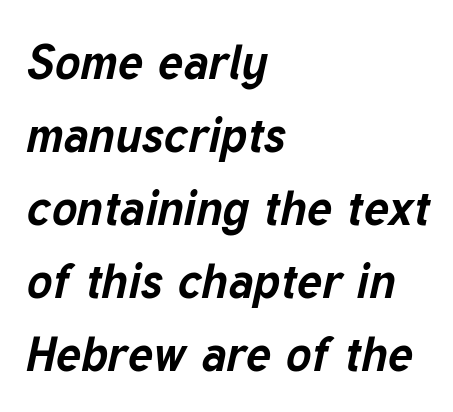
{"italic": "yes", "lean": "right", "slant_degrees": 12, "bold": "yes", "weight": "bold", "width": "normal", "stroke_contrast": "low", "x_height": "medium", "monospaced": "no", "underline": "no", "align": "left", "line_spacing": "normal", "line_spacing_ratio": 1.52, "letter_spacing": "normal", "letter_spacing_em": 0.0, "glyph_px": 48}
